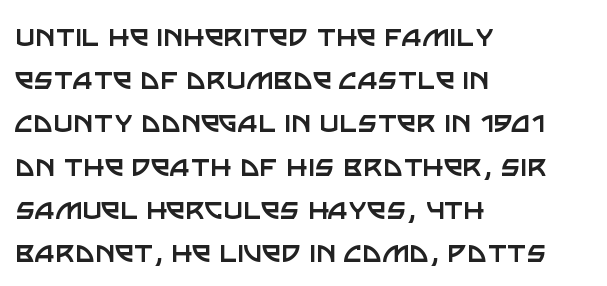
{"serif": "no", "italic": "no", "bold": "no", "weight": "regular", "width": "normal", "stroke_contrast": "low", "x_height": "large", "monospaced": "no", "underline": "no", "align": "left", "line_spacing": "normal", "line_spacing_ratio": 1.27, "letter_spacing": "normal", "letter_spacing_em": 0.0, "glyph_px": 34}
